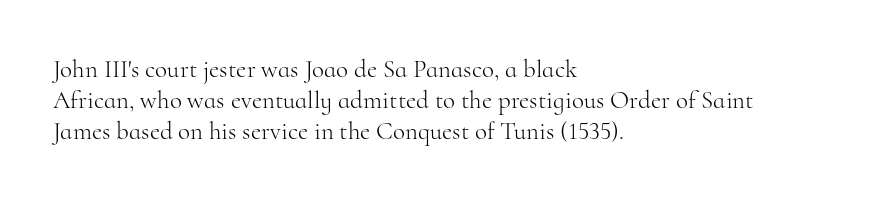
Spacing between characters is what you'd get straight out of the box. Ordinary non-slanted type is in use. The compositor pushed each line to the left boundary. Rows of type keep a routine distance in the vertical direction.
